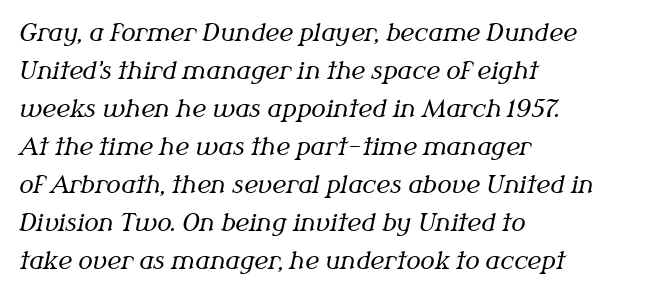
Q: Is the text bold? A: No.
Q: Is the text italic (slanted)? A: Yes, it leans right by about 12 degrees.
Q: Is the text underlined? A: No.
Q: How is the paragraph aligned? A: Left-aligned.
Q: Is the spacing between letters normal or unusually wide? A: Normal.
Q: Is the spacing between lines tight, normal or loose? A: Normal.
